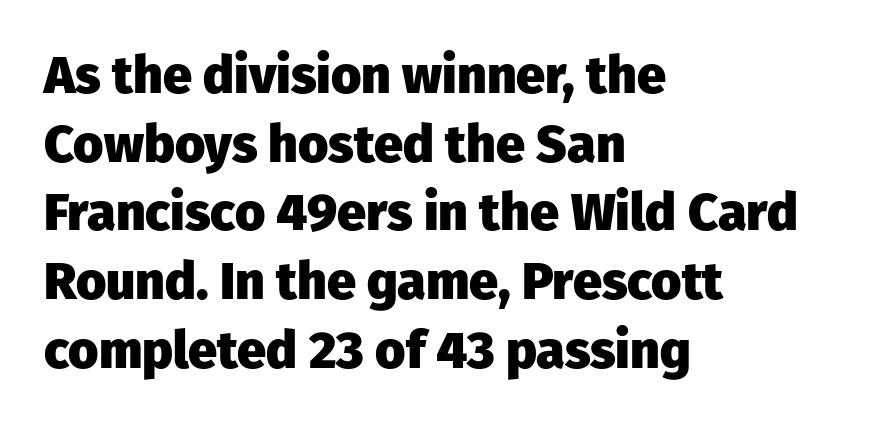
Stroke terminals: plain, sans-serif. The vertical gap from one line to the next is medium. Ordinary non-slanted type is in use. Here the glyphs are tracked normally, forming tight word shapes.
